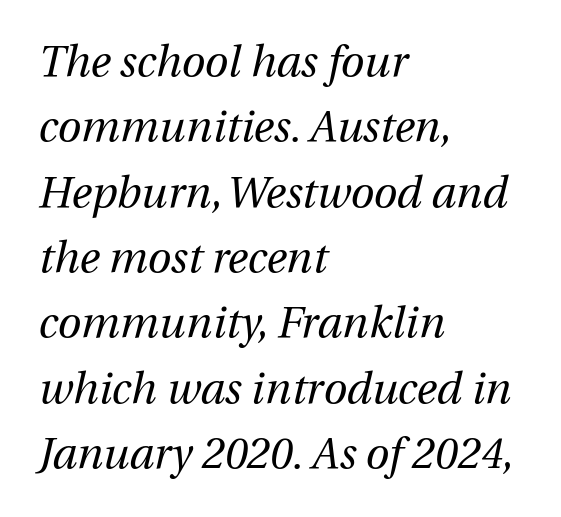
Do the characters align in a grid? No, the font is proportional. Designer's note — italics engaged. These glyphs show unthickened strokes, regular width or finer. Compared with typical body copy, the letter spacing here is the same. The space beneath each line is pristine and unruled. Notice how descenders clear the ascenders below comfortably — that's standard leading.
